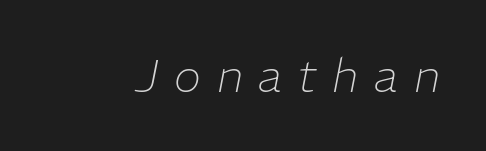
The letters advance in unequal steps, a hallmark of proportional type. The foot of each line stays bare and open. Quick note: italic. Weight: regular or lighter. The letters are spread apart with noticeably loose tracking.
